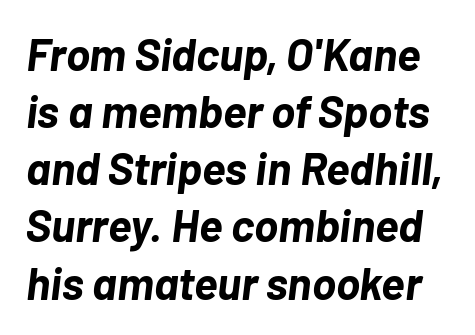
The image shows 45 px bold type, italic (leaning right); set normal line spacing (1.27x), normal letter spacing, not underlined; low stroke contrast and a medium x-height.
